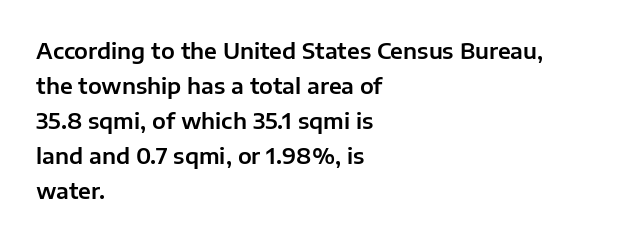
Q: Is the text italic (slanted)? A: No, it is upright.
Q: Is the text underlined? A: No.
Q: How is the paragraph aligned? A: Left-aligned.
Q: Is the spacing between letters normal or unusually wide? A: Normal.
Q: Is the spacing between lines tight, normal or loose? A: Normal.
